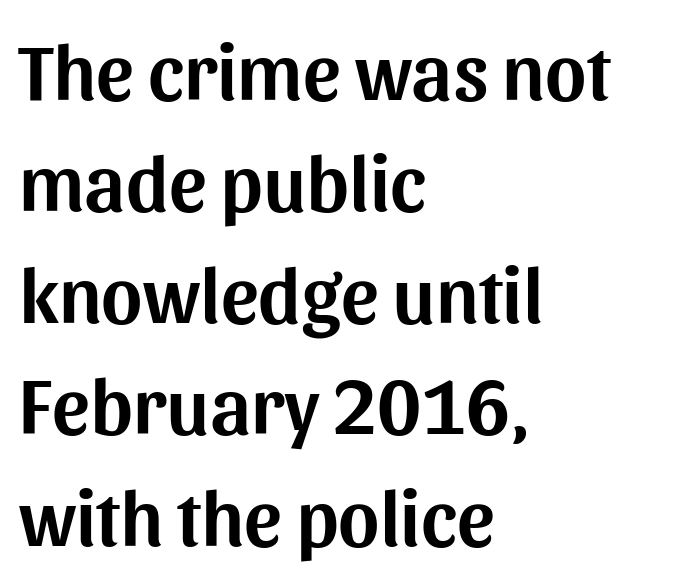
{"serif": "no", "italic": "no", "width": "normal", "stroke_contrast": "medium", "x_height": "medium", "monospaced": "no", "underline": "no", "align": "left", "line_spacing": "normal", "line_spacing_ratio": 1.41, "letter_spacing": "normal", "letter_spacing_em": 0.0, "glyph_px": 79}
